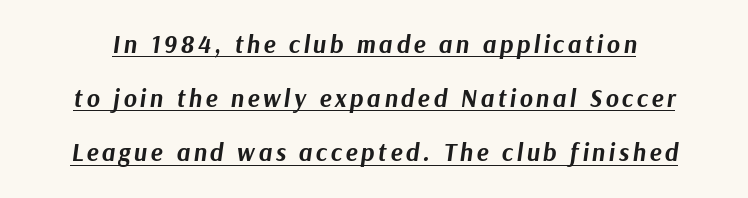
Emphasis by weight is at full strength: bold. Is the type slanted? Yes — the strokes lean at a clear angle. This block would shrink considerably if given ordinary leading; it's expanded now. Is there an underline? Yes — a line sits under the letters.
